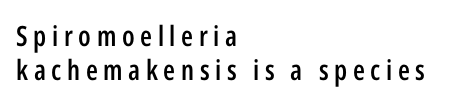
The face used here is proportionally spaced, like ordinary book or web type. A typesetter would call this heavily tracked-out type. Posture: straight, roman, zero tilt. The characters display no serif detailing; their extremities are plain.
